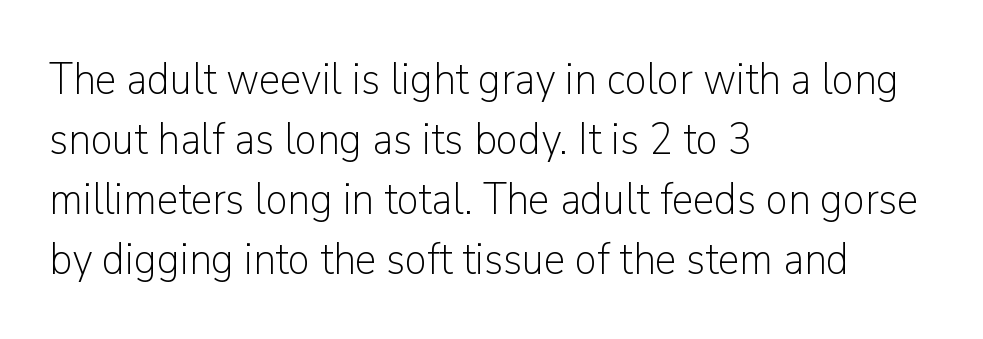
Q: Is the text bold? A: No.
Q: Is the text italic (slanted)? A: No, it is upright.
Q: Is the typeface a serif or a sans-serif typeface? A: Sans-serif.
Q: Is the text underlined? A: No.
Q: How is the paragraph aligned? A: Left-aligned.
Q: Is the spacing between letters normal or unusually wide? A: Normal.
Q: Is the spacing between lines tight, normal or loose? A: Normal.
Q: Width (condensed, normal, or wide)? A: Normal.
Q: Stroke contrast? A: Low.
Q: x-height? A: Medium.
Q: Monospaced? A: No.
